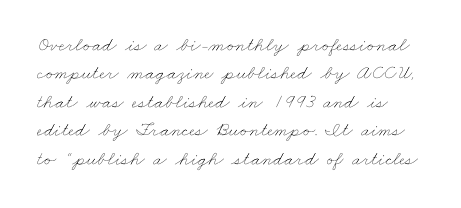
These lines keep a tight, regular rhythm from letter to letter. Bare-footed words on every line. Reading down the column, the eye jumps a familiar distance to each next line. Weight class: somewhere from thin through regular.
